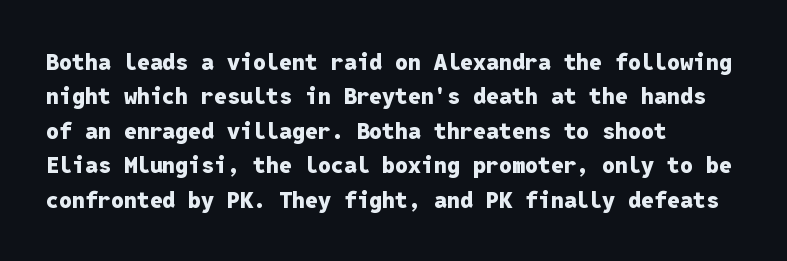
{"italic": "no", "bold": "yes", "underline": "no", "align": "left", "line_spacing": "normal", "line_spacing_ratio": 1.5, "letter_spacing": "normal", "letter_spacing_em": 0.0, "glyph_px": 23}
